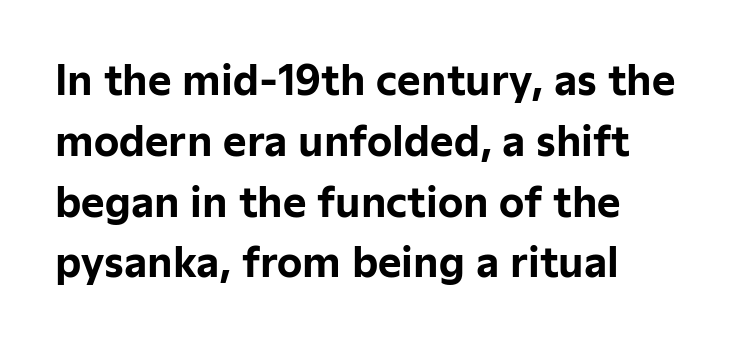
{"serif": "no", "italic": "no", "bold": "yes", "weight": "bold", "width": "normal", "stroke_contrast": "low", "x_height": "medium", "monospaced": "no", "underline": "no", "align": "left", "line_spacing": "normal", "line_spacing_ratio": 1.52, "letter_spacing": "normal", "letter_spacing_em": 0.0, "glyph_px": 40}
